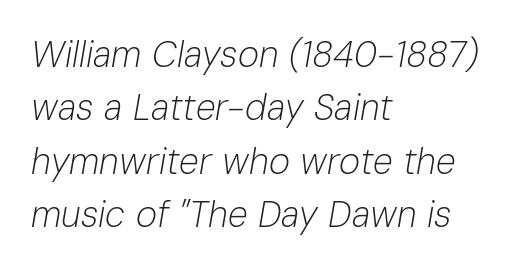
Q: Is the text bold? A: No.
Q: Is the text italic (slanted)? A: Yes, it leans right by about 10 degrees.
Q: Is the text underlined? A: No.
Q: How is the paragraph aligned? A: Left-aligned.
Q: Is the spacing between letters normal or unusually wide? A: Normal.
Q: Is the spacing between lines tight, normal or loose? A: Normal.
Q: Width (condensed, normal, or wide)? A: Normal.
Q: Stroke contrast? A: Low.
Q: x-height? A: Medium.
Q: Monospaced? A: No.
